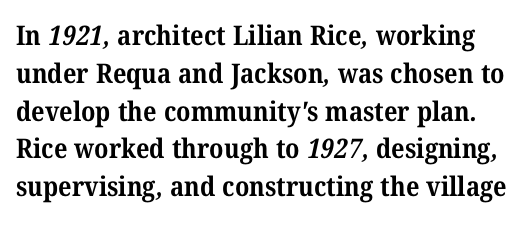
Q: Is the text bold? A: Yes.
Q: Is the text underlined? A: No.
Q: Is the spacing between letters normal or unusually wide? A: Normal.
Q: Is the spacing between lines tight, normal or loose? A: Normal.
